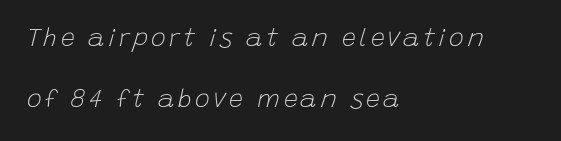
The image shows 25 px text type, italic (leaning right); set left-aligned, loose line spacing (2.43x), not underlined.
